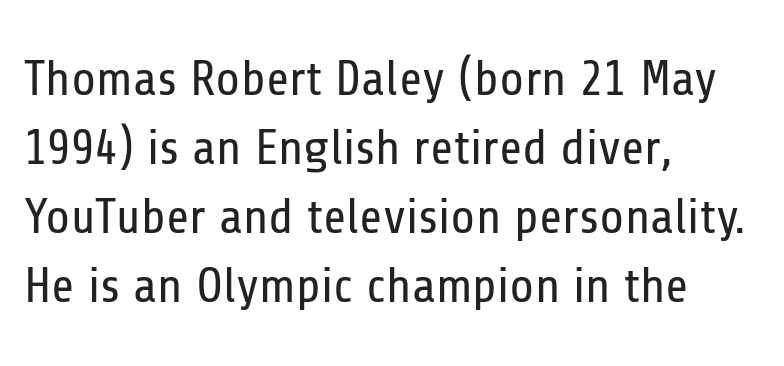
{"serif": "no", "italic": "no", "bold": "no", "weight": "regular", "width": "condensed", "stroke_contrast": "low", "x_height": "medium", "monospaced": "no", "underline": "no", "align": "left", "line_spacing": "normal", "line_spacing_ratio": 1.38, "letter_spacing": "normal", "letter_spacing_em": 0.0, "glyph_px": 50}
